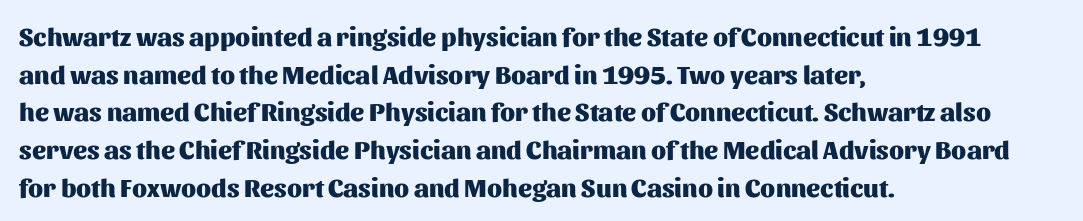
The image shows 26 px bold type, upright; set left-aligned, normal line spacing (1.45x), normal letter spacing, not underlined.
